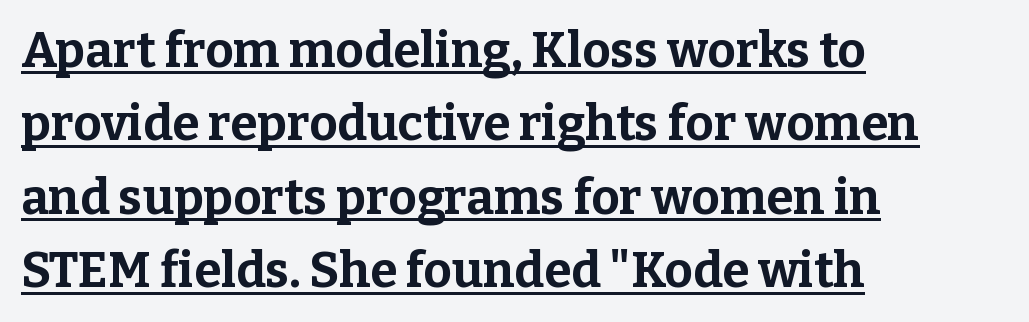
Line spacing here is normal. Typeset ragged right — the left edge is the straight one. Its strokes are broad and dark, the hallmark of bold type. The face used here is proportionally spaced, like ordinary book or web type.
